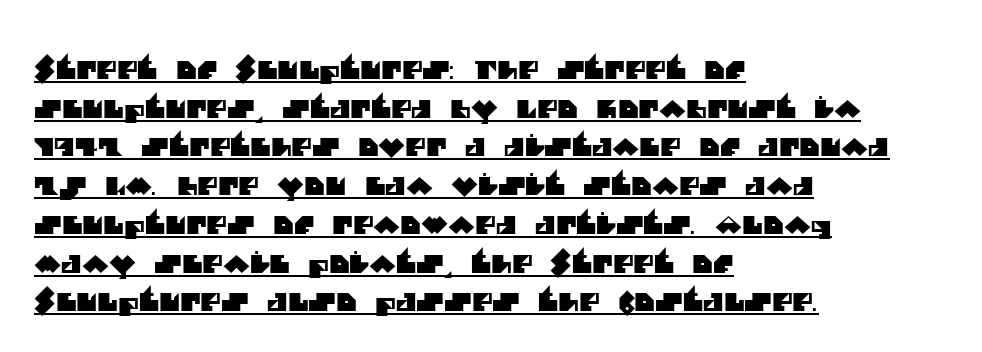
{"underline": "yes", "align": "left", "line_spacing": "normal", "line_spacing_ratio": 1.55, "letter_spacing": "normal", "letter_spacing_em": 0.0, "glyph_px": 25}
